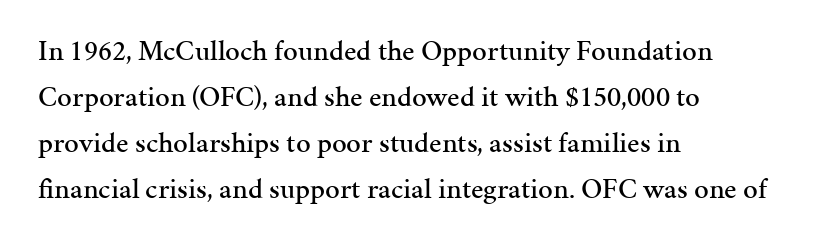
The image shows 29 px serif type, upright; set left-aligned, normal line spacing (1.59x), normal letter spacing, not underlined; medium stroke contrast and a medium x-height.
